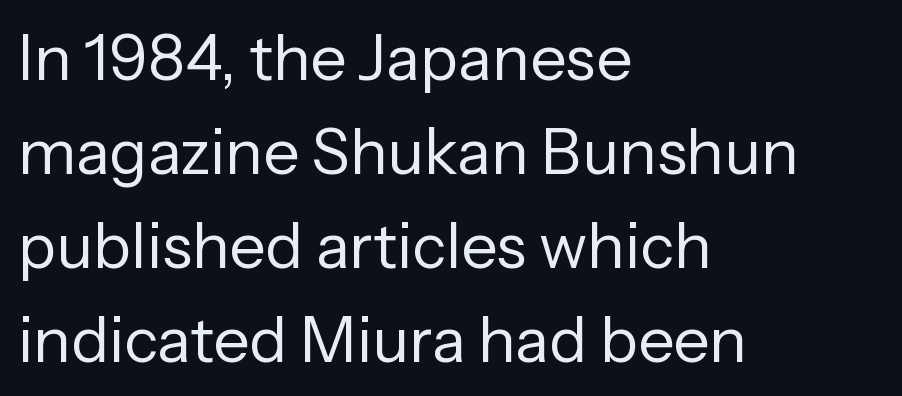
{"serif": "no", "italic": "no", "bold": "no", "weight": "regular", "width": "normal", "stroke_contrast": "low", "x_height": "medium", "monospaced": "no", "underline": "no", "align": "left", "line_spacing": "normal", "line_spacing_ratio": 1.49, "letter_spacing": "normal", "letter_spacing_em": 0.0, "glyph_px": 63}
